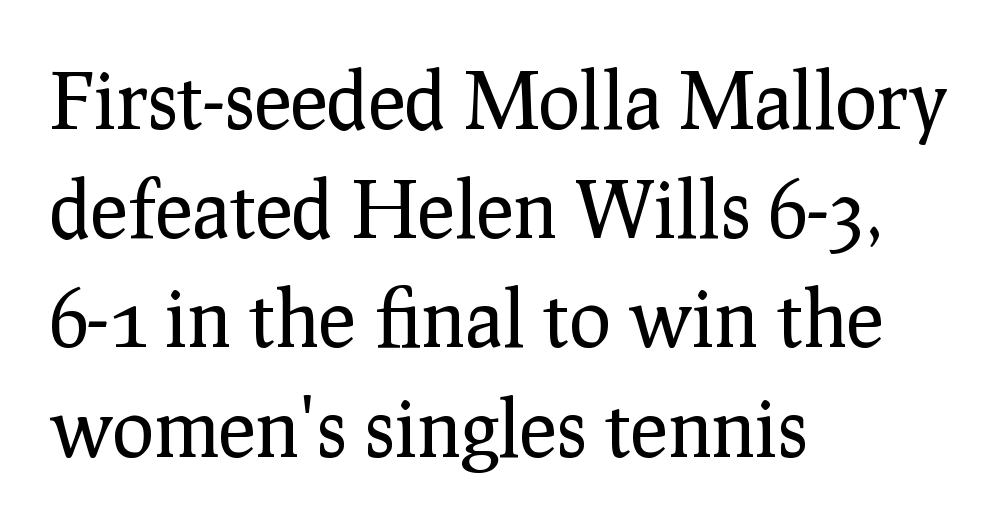
Little horizontal feet cap the strokes, marking this as serif type. This rendering leaves character spacing at its baseline value. The lettering holds an erect, upright posture throughout. This rendering features lettering with no underline. Spacing verdict: proportional, widths tailored to each character. Each new line begins a customary step beneath the previous one.
